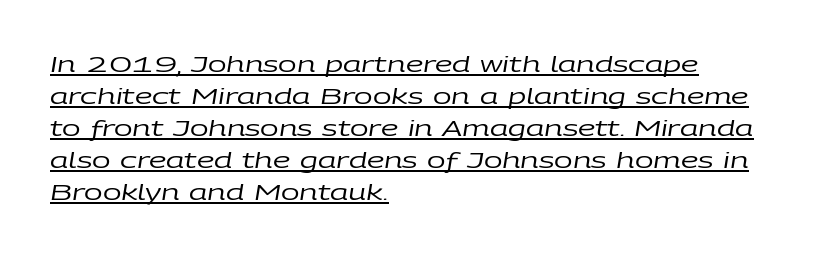
No extra tracking has been applied to these lines. Left-aligned paragraph, ragged on the right. Summary of vertical rhythm: regular, with standard interline spacing. The typesetter has applied underlining to the passage shown. Weight: in the light-to-regular range. The passage shown leans; its letterforms are oblique.
